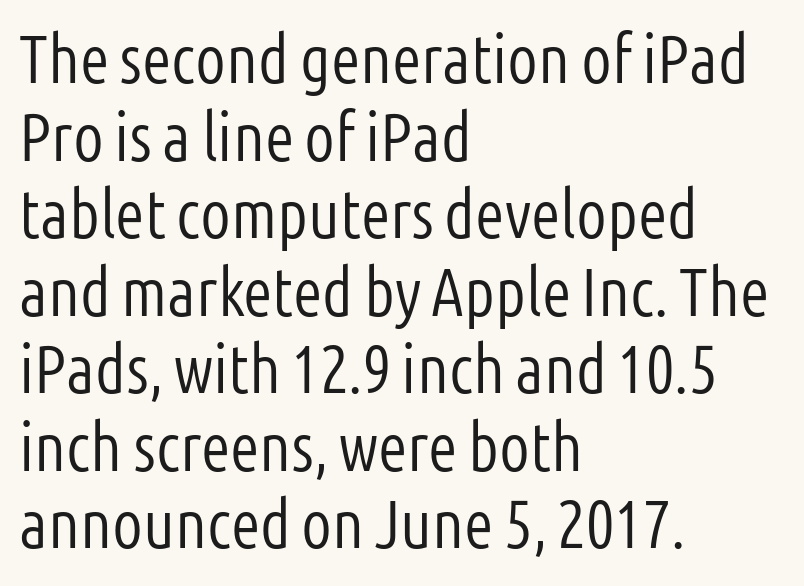
{"serif": "no", "italic": "no", "bold": "no", "weight": "light", "width": "condensed", "stroke_contrast": "low", "x_height": "medium", "monospaced": "no", "underline": "no", "align": "left", "line_spacing": "tight", "line_spacing_ratio": 1.14, "letter_spacing": "normal", "letter_spacing_em": 0.0, "glyph_px": 68}
